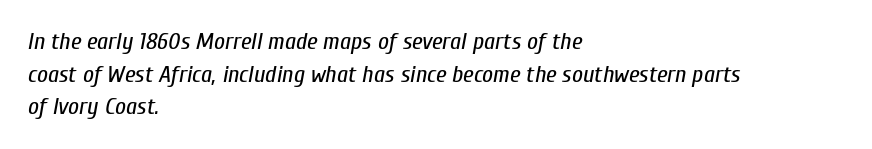
Descenders hang freely into open space. Notice how the passage keeps a crisp vertical edge on the left only. The letterforms sit at book weight or below. Students, note that the glyphs here touch the page at normal intervals. When letters slant like this, we call the style italic. Is there much room between lines? A standard amount, neither cramped nor airy.
